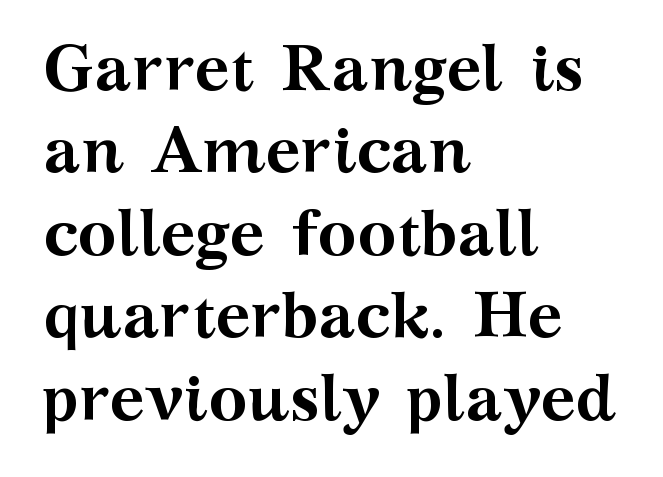
{"serif": "yes", "italic": "no", "bold": "yes", "weight": "semibold", "width": "wide", "stroke_contrast": "medium", "x_height": "medium", "monospaced": "no", "underline": "no", "align": "left", "line_spacing": "normal", "line_spacing_ratio": 1.25, "letter_spacing": "normal", "letter_spacing_em": 0.0, "glyph_px": 66}
